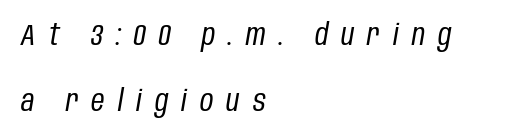
Q: Is the text bold? A: No.
Q: Is the text italic (slanted)? A: Yes, it leans right by about 10 degrees.
Q: Is the text underlined? A: No.
Q: How is the paragraph aligned? A: Left-aligned.
Q: Is the spacing between letters normal or unusually wide? A: Unusually wide.
Q: Is the spacing between lines tight, normal or loose? A: Loose.
Q: Width (condensed, normal, or wide)? A: Condensed.
Q: Stroke contrast? A: Low.
Q: x-height? A: Large.
Q: Monospaced? A: No.
